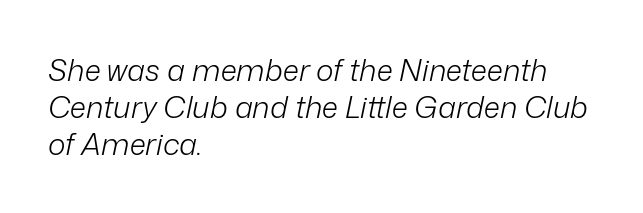
Q: Is the text bold? A: No.
Q: Is the text italic (slanted)? A: Yes, it leans right by about 12 degrees.
Q: Is the text underlined? A: No.
Q: How is the paragraph aligned? A: Left-aligned.
Q: Is the spacing between letters normal or unusually wide? A: Normal.
Q: Width (condensed, normal, or wide)? A: Normal.
Q: Stroke contrast? A: Low.
Q: x-height? A: Medium.
Q: Monospaced? A: No.
